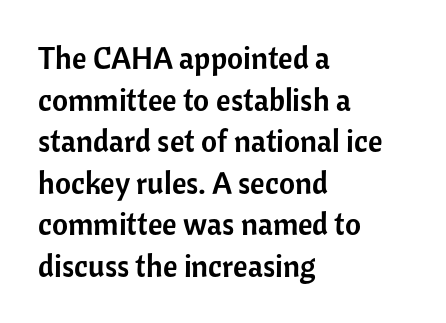
The lines are quadded left. In terms of posture, this sample is upright. No feet cap the strokes, marking this as sans-serif type. Each new line begins a customary step beneath the previous one.
